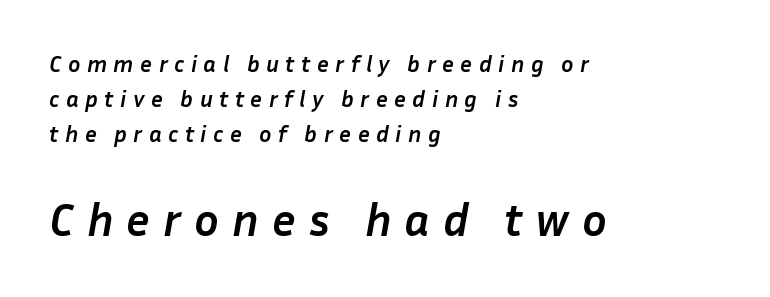
If you measured baseline to baseline, you'd find a middling distance. Every row of glyphs begins at an identical x-position on the left. Do the characters align in a grid? No, the font is proportional. The face used here appears at its bigger size in the lower chunk. The passage shown is not underscored anywhere.
